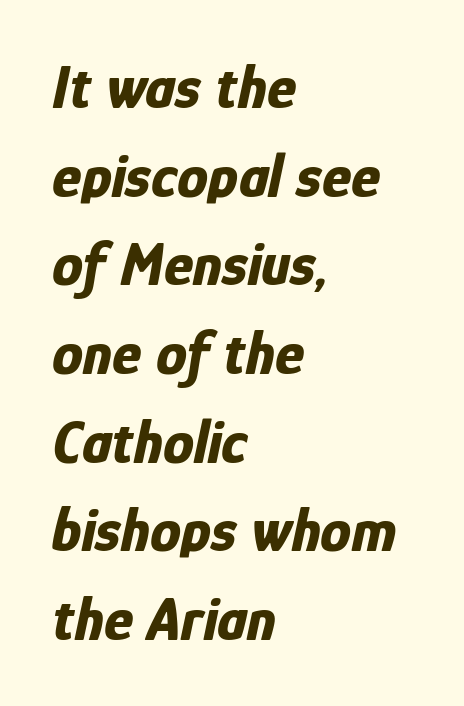
The image shows 62 px bold, condensed type, italic (leaning right); set left-aligned, normal line spacing (1.43x), normal letter spacing, not underlined; low stroke contrast and a medium x-height.
